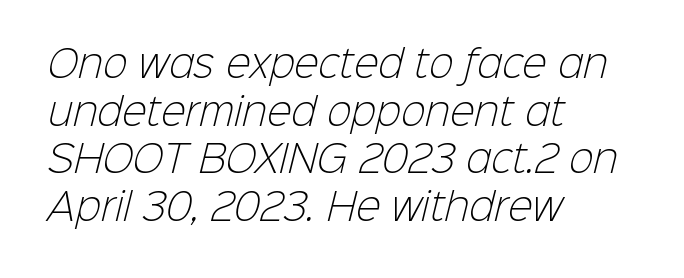
The image shows 37 px light sans-serif type; set left-aligned, normal line spacing (1.29x), normal letter spacing, not underlined; low stroke contrast and a medium x-height.
